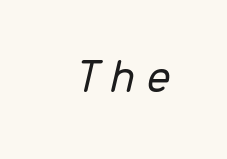
The whole block is typeset with a tilt. Descenders are the only things crossing below the line. Do the characters align in a grid? Yes, the font is monospaced. The font sits on the lighter half of the weight spectrum, regular included.
